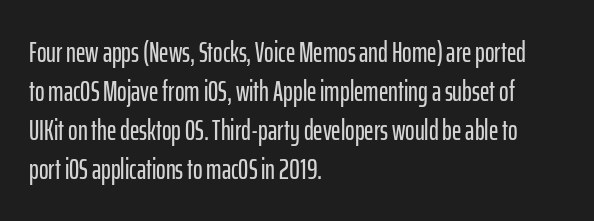
The image shows 29 px condensed sans-serif type, upright; set left-aligned, normal line spacing (1.34x), normal letter spacing, not underlined; low stroke contrast and a medium x-height.
